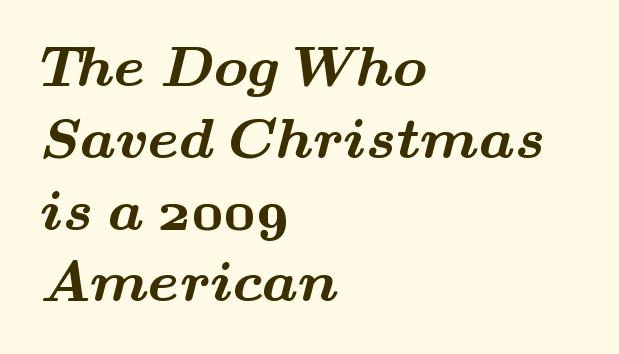
Leading: standard. Chunky letters — that's bold for sure. The passage is arranged the way most books set body copy — flush left. Descenders hang freely into open space.
